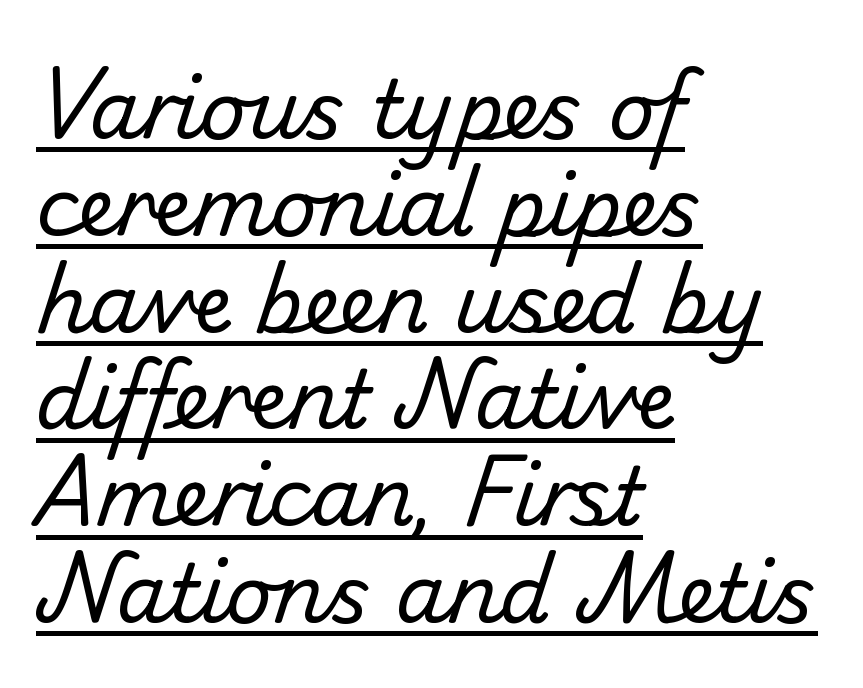
The image shows 80 px regular-weight sans-serif type; set left-aligned, line spacing 1.21x, normal letter spacing, underlined; low stroke contrast and a small x-height.
